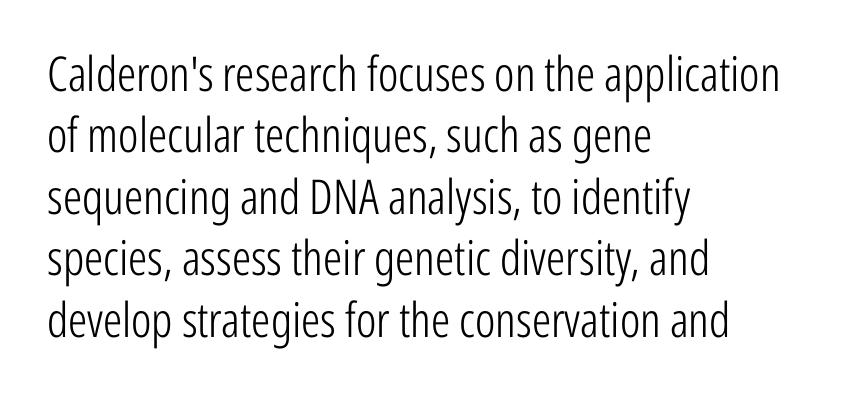
{"serif": "no", "italic": "no", "bold": "no", "weight": "light", "width": "condensed", "stroke_contrast": "low", "x_height": "medium", "monospaced": "no", "underline": "no", "align": "left", "line_spacing": "normal", "line_spacing_ratio": 1.28, "letter_spacing": "normal", "letter_spacing_em": 0.0, "glyph_px": 48}
